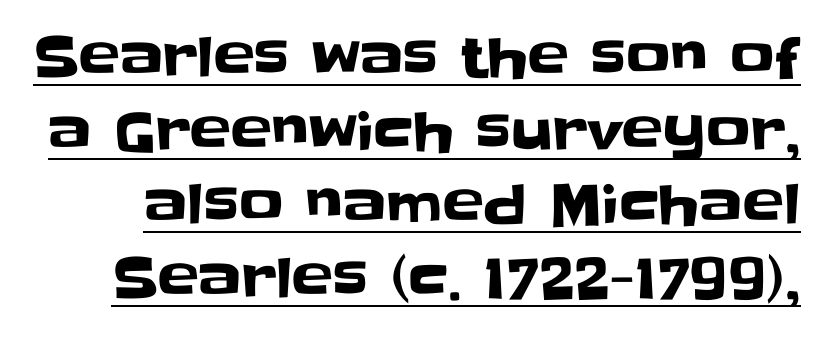
The type sits square on the baseline with zero lean. Is this a fixed-width face? No — the glyphs have proportional, varying widths. The font family rendered here belongs to the sans-serif group. The letterforms sit shoulder to shoulder at normal distance. This rendering features underlined lettering. The rows are spaced the way most documents space them.
